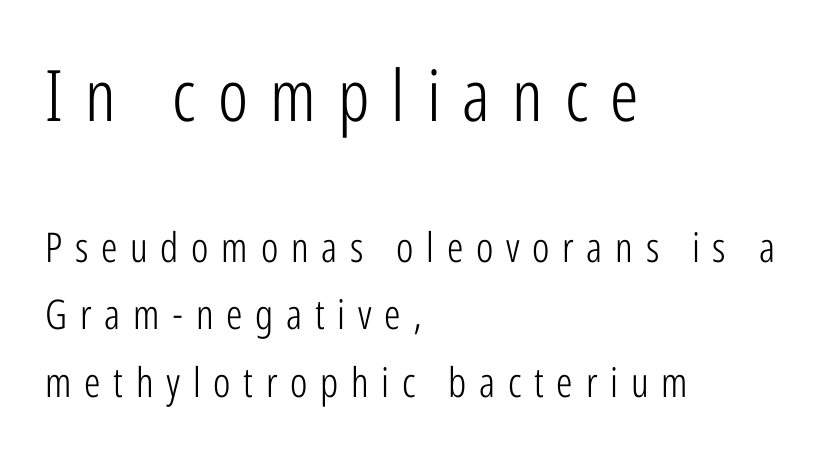
The face looks like a standard text weight, possibly lighter. Italic? Not at all — the glyphs are vertical. Are there feet on the stems? There aren't — it's a sans. Lines of text with bare space underneath. The block of text has a typical density, with ordinary space between rows. Look at the tracking — it's clearly loosened, letters drifting apart.
